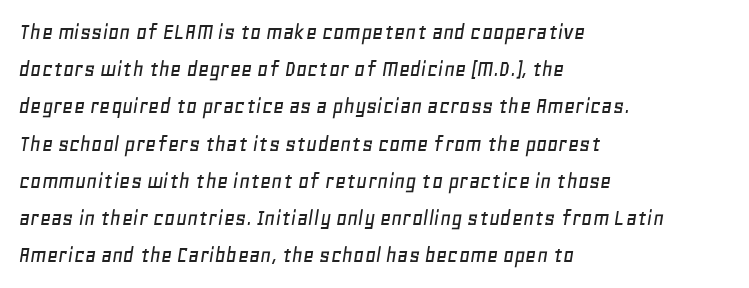
{"italic": "yes", "lean": "right", "slant_degrees": 11, "underline": "no", "align": "left", "line_spacing": "normal", "line_spacing_ratio": 1.55, "letter_spacing": "normal", "letter_spacing_em": 0.0, "glyph_px": 24}
